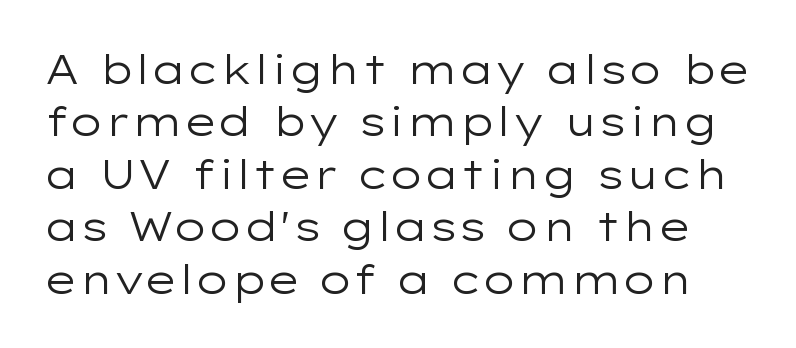
The string is rendered with underlining switched off. When letters stand straight like this, we call the style roman or upright. The rendering uses a moderate line-height, typical for paragraphs. Stems here are at most as thick as an everyday book face. The face used here is proportionally spaced, like ordinary book or web type. Regarding serifs, this sample does without them.
